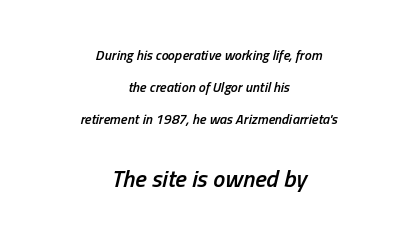
The image shows 24 px text type, italic (leaning right); set centered, loose line spacing (2.27x), normal letter spacing, not underlined; the second (bottom) block is 1.71x larger.
